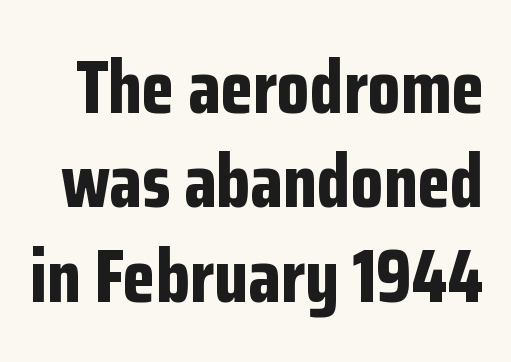
{"serif": "no", "italic": "no", "bold": "yes", "weight": "bold", "width": "condensed", "stroke_contrast": "low", "x_height": "medium", "monospaced": "no", "underline": "no", "line_spacing": "normal", "line_spacing_ratio": 1.26, "letter_spacing": "normal", "letter_spacing_em": 0.0, "glyph_px": 75}
